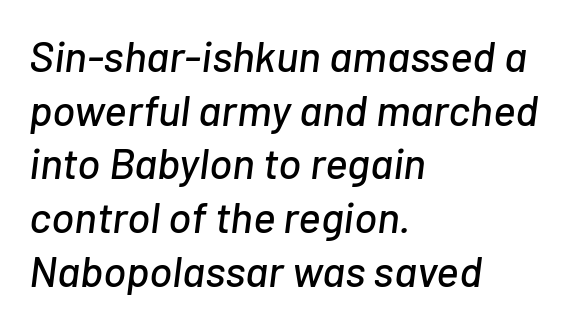
The image shows 43 px text type, italic (leaning right); set left-aligned, normal line spacing (1.25x), normal letter spacing, not underlined; low stroke contrast and a medium x-height.
